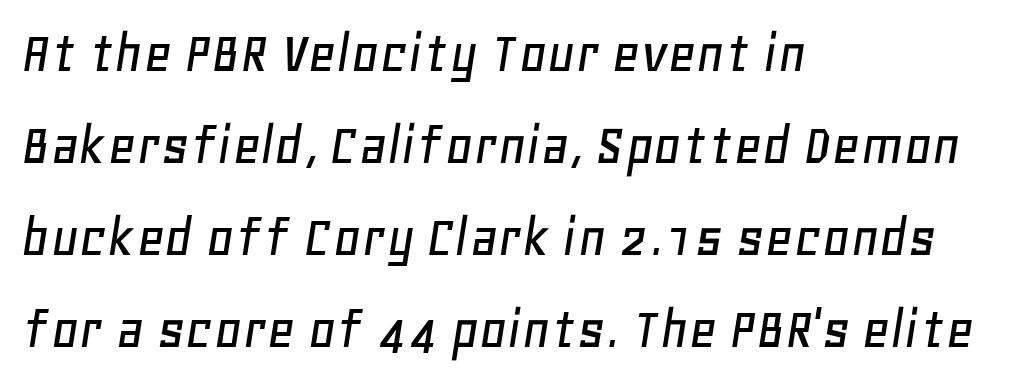
Q: Is the text italic (slanted)? A: Yes, it leans right by about 11 degrees.
Q: Is the text underlined? A: No.
Q: How is the paragraph aligned? A: Left-aligned.
Q: Is the spacing between letters normal or unusually wide? A: Normal.
Q: Is the spacing between lines tight, normal or loose? A: Normal.
Q: Width (condensed, normal, or wide)? A: Normal.
Q: Stroke contrast? A: Low.
Q: x-height? A: Large.
Q: Monospaced? A: No.
